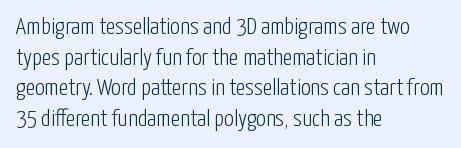
Is the type heavy? It reads as light-to-regular instead. Leftover space on each line is placed entirely after the last word. Characters follow at the spacing the type designer built in. The passage shown stacks its lines at a standard gap.
